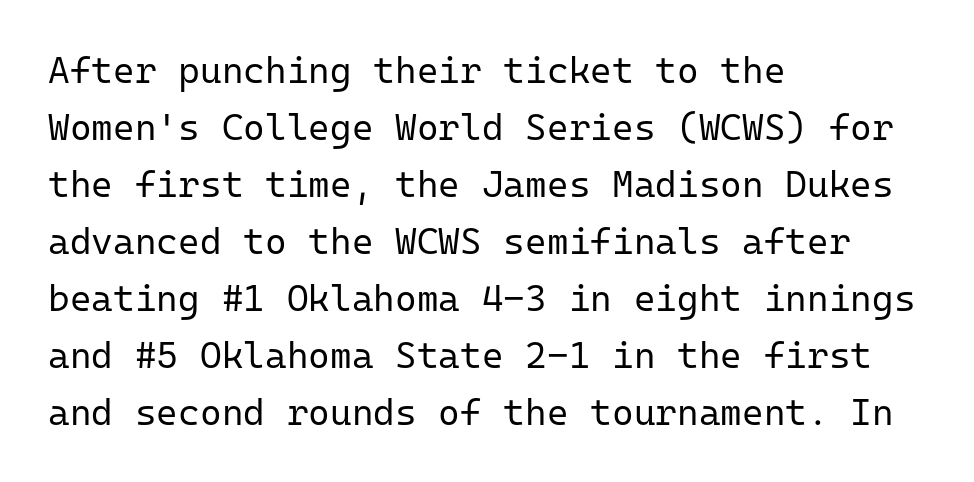
Q: Is the text bold? A: No.
Q: Is the text italic (slanted)? A: No, it is upright.
Q: Is the typeface a serif or a sans-serif typeface? A: Sans-serif.
Q: Is the text underlined? A: No.
Q: How is the paragraph aligned? A: Left-aligned.
Q: Is the spacing between letters normal or unusually wide? A: Normal.
Q: Is the spacing between lines tight, normal or loose? A: Normal.
Q: Width (condensed, normal, or wide)? A: Normal.
Q: Stroke contrast? A: Low.
Q: x-height? A: Medium.
Q: Monospaced? A: Yes.
